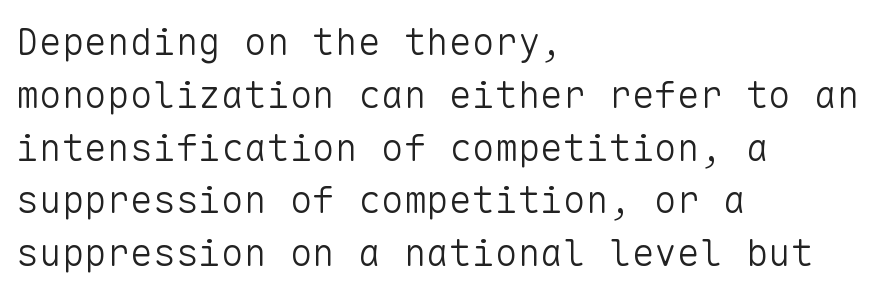
The font is comparable to plain body text, perhaps lighter. To sum up the face: it is a sans, with no serifs. Every row of glyphs begins at an identical x-position on the left. Characters remain perfectly vertical along every line. Observe the ordinary spacing: letters are neighbours, not strangers. The area under the type is left untouched.
